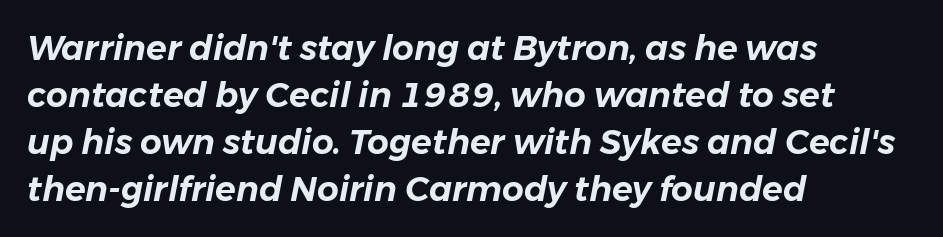
The image shows 34 px text type, italic (leaning right); set left-aligned, normal line spacing (1.38x), normal letter spacing, not underlined; low stroke contrast and a medium x-height.
